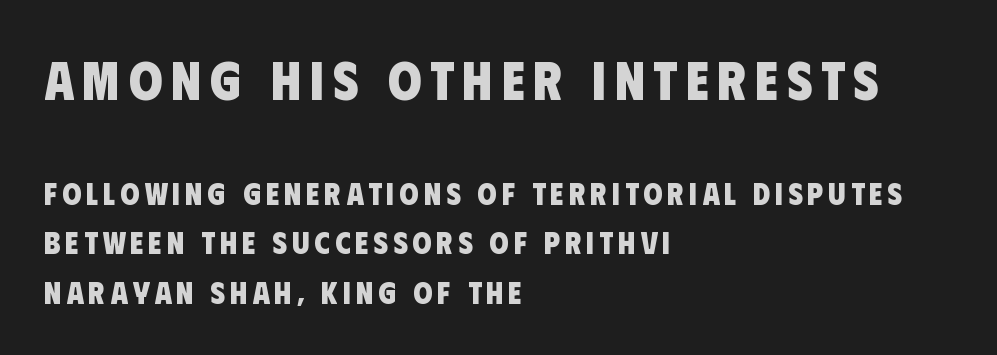
The leading is moderate, giving the passage an even texture. You'd pick this weight for a headline — it's a proper bold. Examine the stroke ends and you'll find no serifs. Each letter keeps its own natural width here, so spacing adapts to shape.
